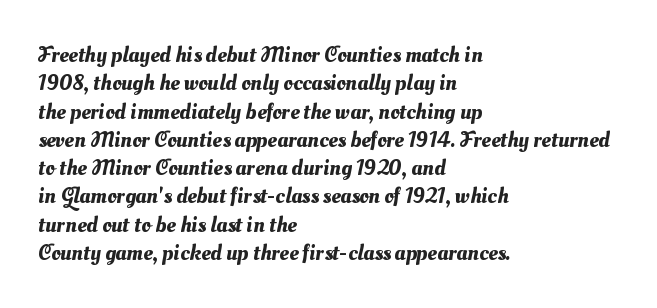
The image shows 23 px text type; set left-aligned, line spacing 1.23x, normal letter spacing, not underlined.
